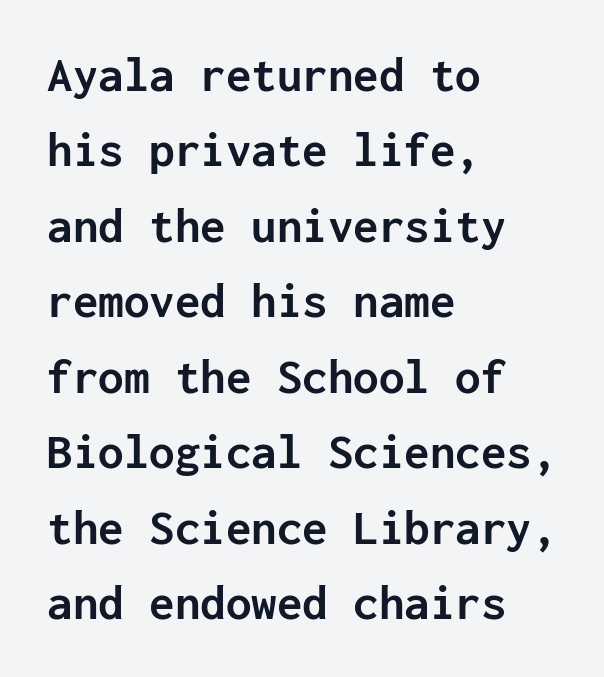
The image shows 51 px semibold sans-serif type, upright, monospaced; set left-aligned, normal line spacing (1.48x), normal letter spacing, not underlined; low stroke contrast and a medium x-height.
